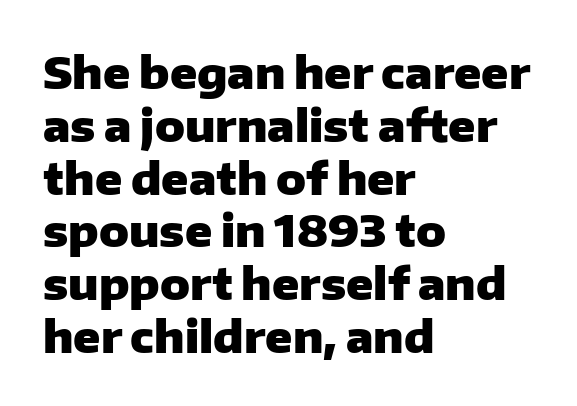
The image shows 44 px heavy sans-serif type, upright; set left-aligned, line spacing 1.2x, normal letter spacing, not underlined; low stroke contrast and a medium x-height.
